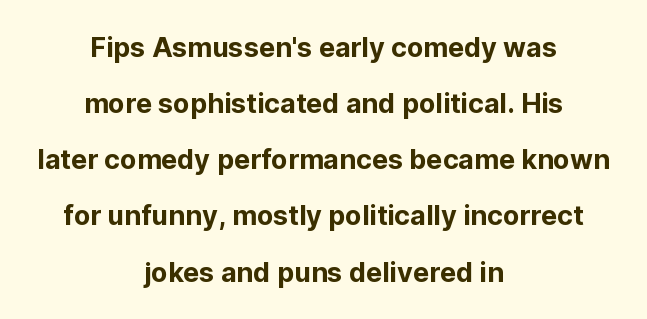
{"italic": "no", "underline": "no", "align": "center", "line_spacing": "loose", "line_spacing_ratio": 2.08, "letter_spacing": "normal", "letter_spacing_em": 0.0, "glyph_px": 27}
